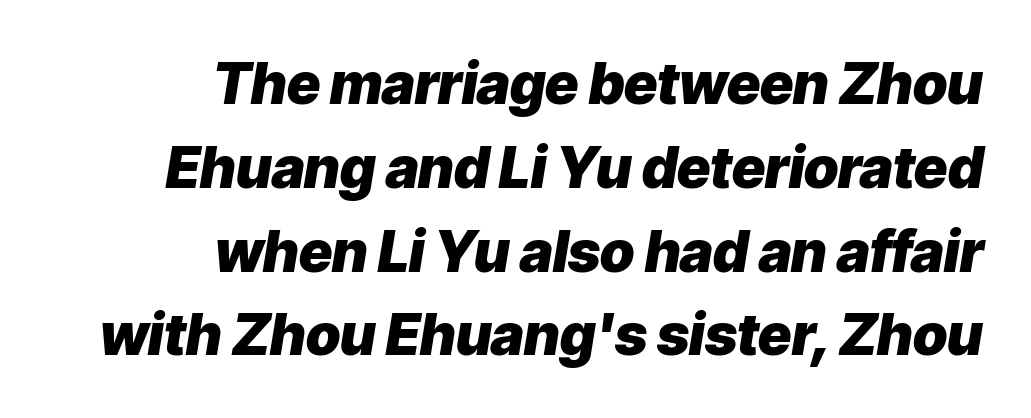
{"italic": "yes", "lean": "right", "slant_degrees": 9, "bold": "yes", "weight": "heavy", "width": "normal", "stroke_contrast": "low", "x_height": "medium", "monospaced": "no", "underline": "no", "align": "right", "line_spacing": "normal", "line_spacing_ratio": 1.47, "letter_spacing": "normal", "letter_spacing_em": 0.0, "glyph_px": 57}
